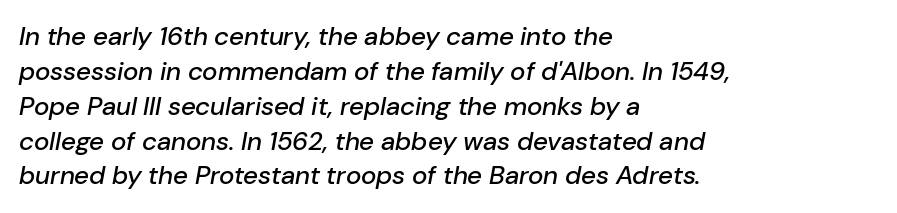
The image shows 26 px text type, italic (leaning right); set left-aligned, normal line spacing (1.34x), normal letter spacing, not underlined.
